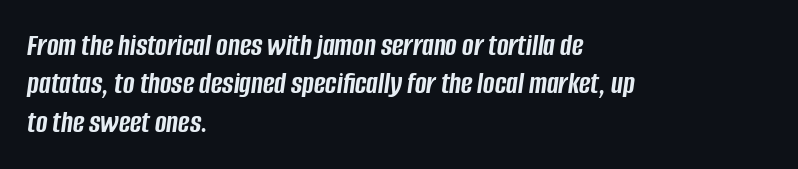
{"italic": "yes", "lean": "right", "slant_degrees": 8, "bold": "yes", "weight": "semibold", "width": "condensed", "stroke_contrast": "low", "x_height": "large", "monospaced": "no", "underline": "no", "align": "left", "line_spacing_ratio": 1.24, "letter_spacing": "normal", "letter_spacing_em": 0.0, "glyph_px": 31}
